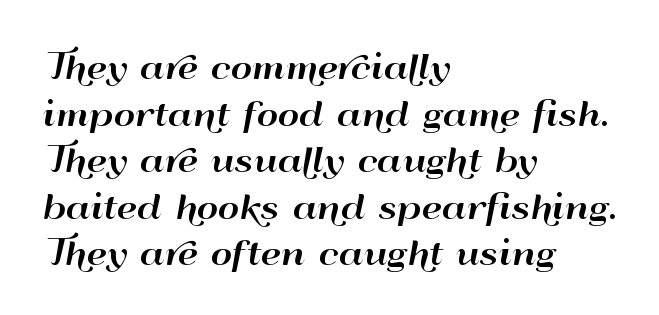
{"serif": "no", "width": "wide", "stroke_contrast": "high", "x_height": "small", "monospaced": "no", "underline": "no", "align": "left", "line_spacing": "normal", "line_spacing_ratio": 1.41, "letter_spacing": "normal", "letter_spacing_em": 0.0, "glyph_px": 33}
